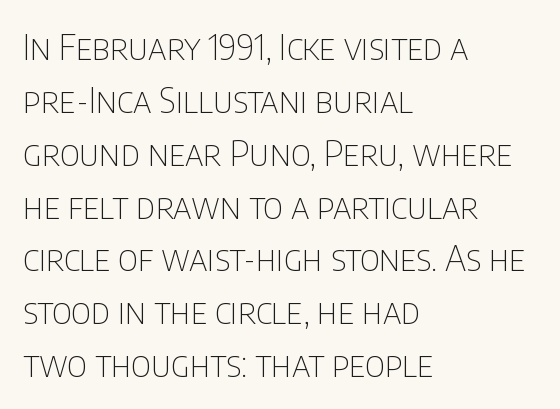
The image shows 35 px thin, condensed sans-serif type, upright; set left-aligned, normal line spacing (1.51x), normal letter spacing, not underlined; low stroke contrast and a large x-height.
